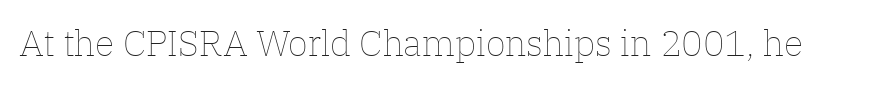
{"italic": "no", "bold": "no", "weight": "thin", "width": "normal", "stroke_contrast": "low", "x_height": "medium", "monospaced": "no", "underline": "no", "letter_spacing": "normal", "letter_spacing_em": 0.0, "glyph_px": 36}
